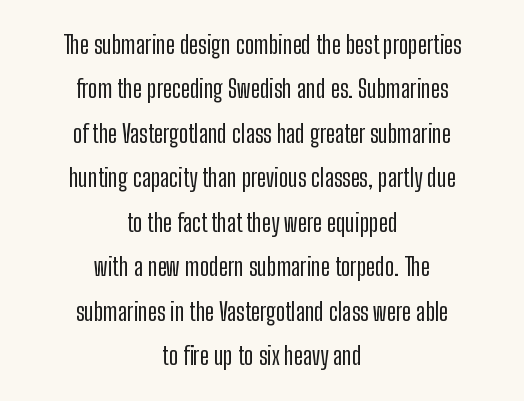
The image shows 25 px text type, upright; set centered, line spacing 1.78x, normal letter spacing, not underlined.
